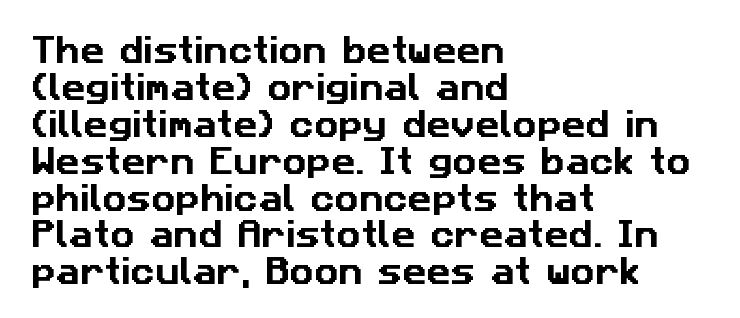
{"serif": "no", "width": "normal", "stroke_contrast": "low", "x_height": "medium", "monospaced": "no", "underline": "no", "align": "left", "line_spacing_ratio": 1.23, "letter_spacing": "normal", "letter_spacing_em": 0.0, "glyph_px": 30}
